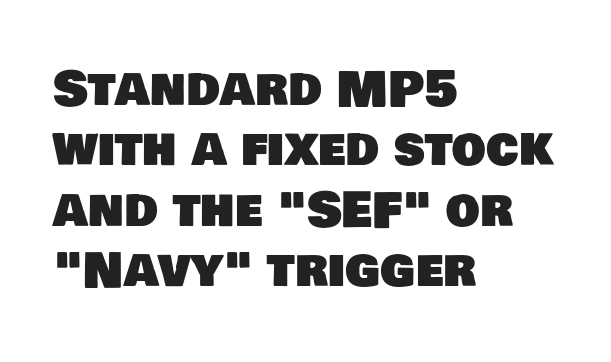
The image shows 48 px sans-serif type; set left-aligned, normal line spacing (1.26x), normal letter spacing, not underlined; low stroke contrast and a large x-height.
